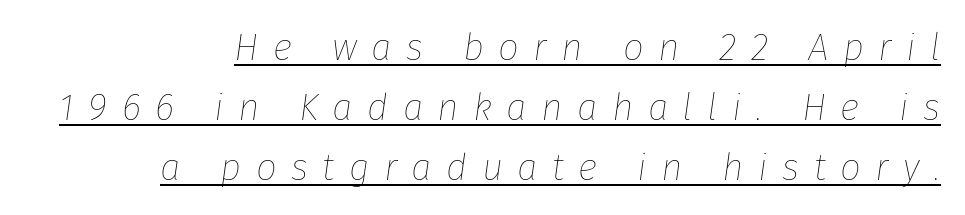
Each letter keeps its own natural width here, so spacing adapts to shape. The space between consecutive lines is moderate. The text carries the slant typical of an italic or oblique font. The tracking reads as deliberately expanded to a designer's eye. Glance below the letters and you will spot a drawn line. Bold? No — there's no thickening of the strokes.
